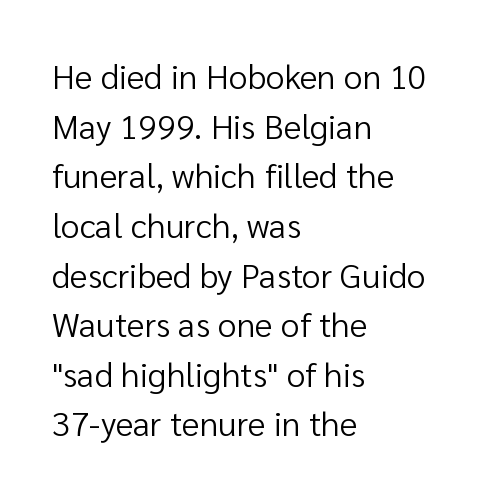
Reading down the column, the eye jumps a familiar distance to each next line. No chunkiness to these letters — they're not bold. Italic? Not at all — the glyphs are vertical. Each letter keeps its own natural width here, so spacing adapts to shape.
